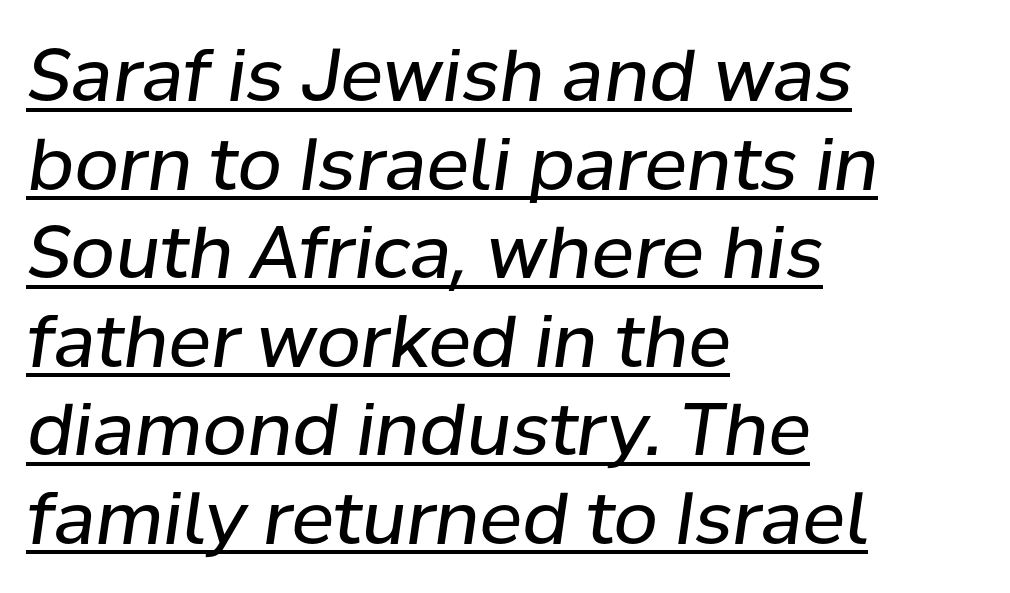
{"italic": "yes", "lean": "right", "slant_degrees": 8, "bold": "no", "weight": "regular", "width": "normal", "stroke_contrast": "low", "x_height": "medium", "monospaced": "no", "underline": "yes", "align": "left", "line_spacing_ratio": 1.23, "letter_spacing": "normal", "letter_spacing_em": 0.0, "glyph_px": 72}
